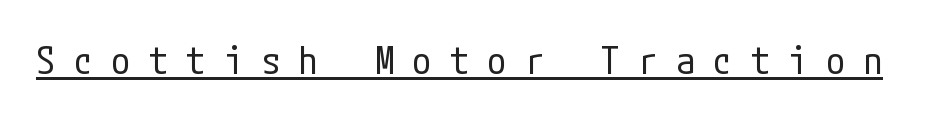
The line texture is sparse and dotted thanks to wide tracking. The characters display no serif detailing; their extremities are plain. What decoration does the sample have? An underline. The lettering stays uniformly vertical, giving the passage a roman look. Stems and bowls with no extra thickness — not bold.
